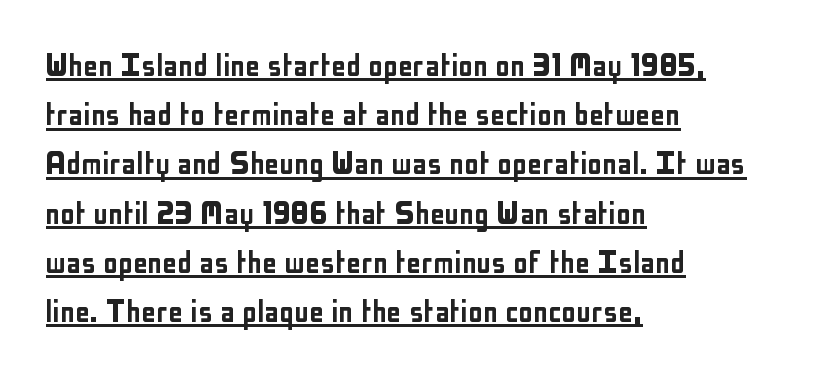
Q: Is the text italic (slanted)? A: No, it is upright.
Q: Is the typeface a serif or a sans-serif typeface? A: Sans-serif.
Q: Is the text underlined? A: Yes.
Q: How is the paragraph aligned? A: Left-aligned.
Q: Is the spacing between letters normal or unusually wide? A: Normal.
Q: Is the spacing between lines tight, normal or loose? A: Normal.
Q: Width (condensed, normal, or wide)? A: Condensed.
Q: Stroke contrast? A: Low.
Q: x-height? A: Medium.
Q: Monospaced? A: No.
